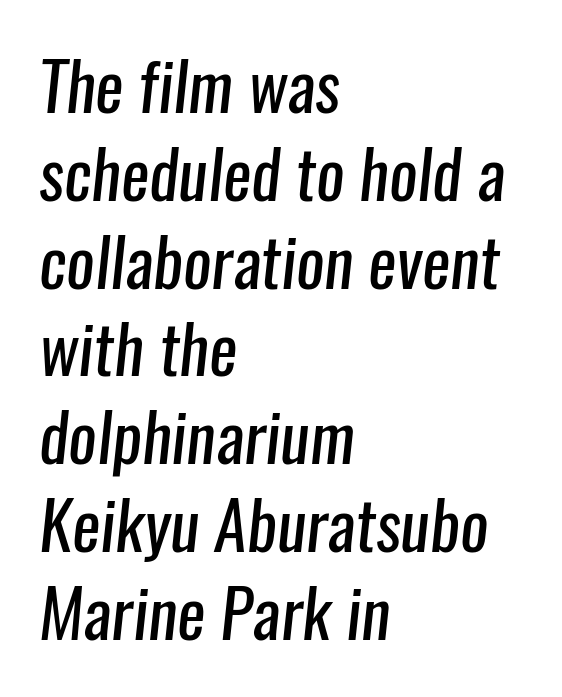
{"serif": "no", "bold": "no", "weight": "regular", "width": "condensed", "stroke_contrast": "low", "x_height": "medium", "monospaced": "no", "underline": "no", "align": "left", "line_spacing": "normal", "line_spacing_ratio": 1.31, "letter_spacing": "normal", "letter_spacing_em": 0.0, "glyph_px": 67}
